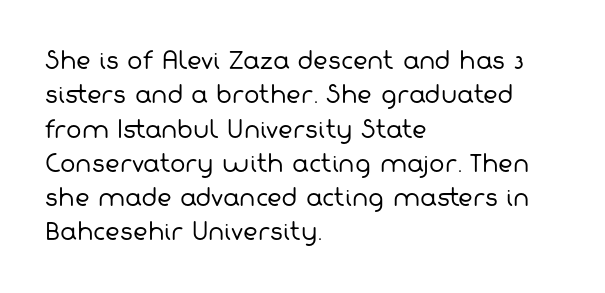
Q: Is the text bold? A: No.
Q: Is the text underlined? A: No.
Q: How is the paragraph aligned? A: Left-aligned.
Q: Is the spacing between letters normal or unusually wide? A: Normal.
Q: Is the spacing between lines tight, normal or loose? A: Normal.
